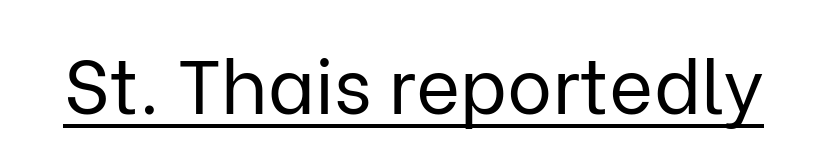
The image shows 76 px regular-weight sans-serif type, upright; set normal letter spacing, underlined; low stroke contrast and a medium x-height.
